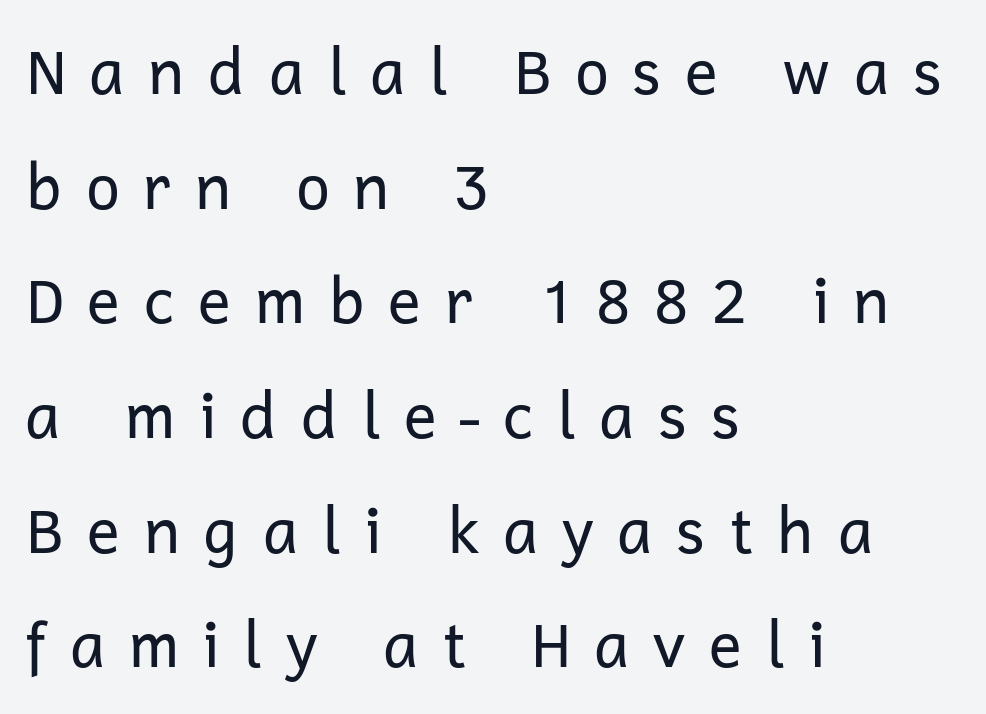
Decoration check: the copy has no underline. Heaviness? Minimal to ordinary, like unemphasized prose. The gaps between neighbouring characters are conspicuously large. The letters stand straight up with perfectly vertical stems.
